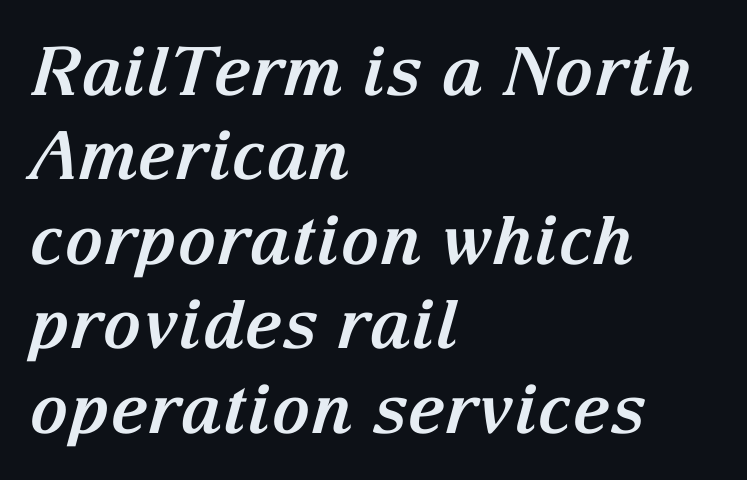
Q: Is the text bold? A: Yes.
Q: Is the text italic (slanted)? A: Yes, it leans right by about 15 degrees.
Q: Is the typeface a serif or a sans-serif typeface? A: Serif.
Q: Is the text underlined? A: No.
Q: How is the paragraph aligned? A: Left-aligned.
Q: Is the spacing between letters normal or unusually wide? A: Normal.
Q: Is the spacing between lines tight, normal or loose? A: Normal.
Q: Width (condensed, normal, or wide)? A: Normal.
Q: Stroke contrast? A: Medium.
Q: x-height? A: Medium.
Q: Monospaced? A: No.
